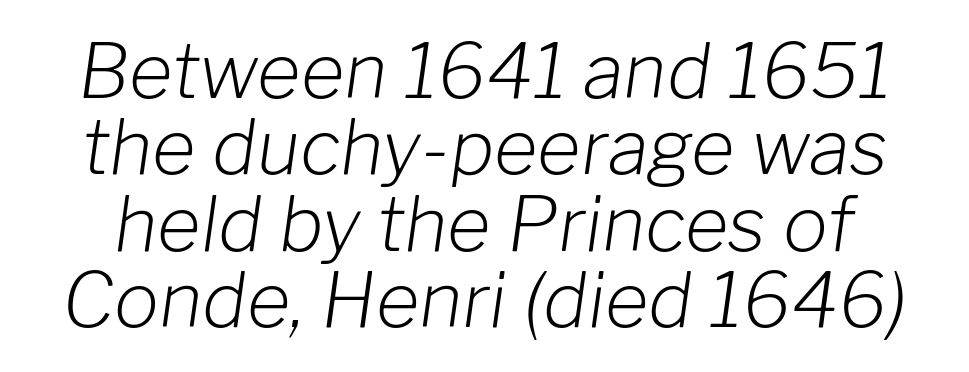
The rendering keeps characters at their native spacing. Do the characters align in a grid? No, the font is proportional. The passage shown is not underscored anywhere. Heaviness? Minimal to ordinary, like unemphasized prose. The rendering applies a slant to the glyphs. If you measured baseline to baseline, you'd find a short distance.
